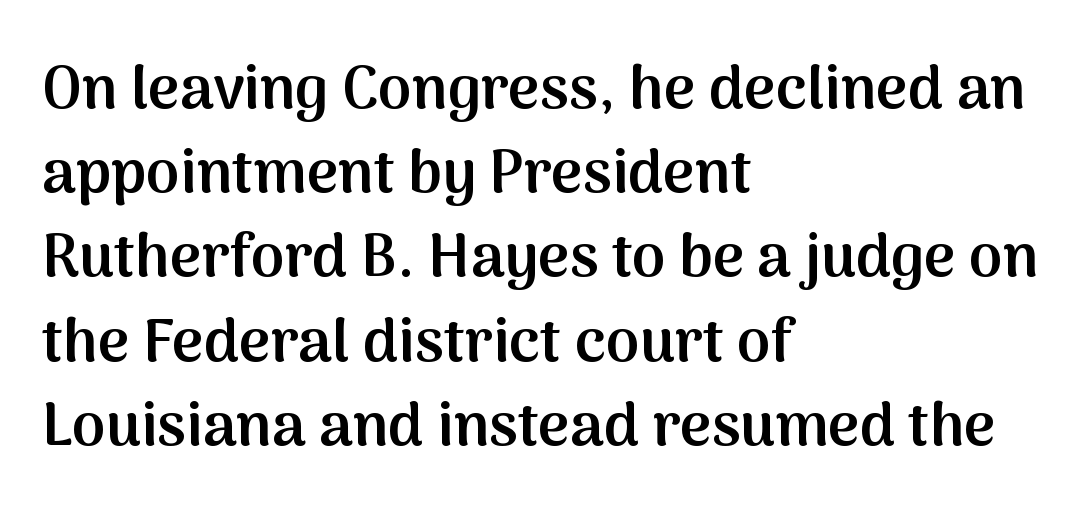
Q: Is the text bold? A: Semi-bold.
Q: Is the text italic (slanted)? A: No, it is upright.
Q: Is the typeface a serif or a sans-serif typeface? A: Sans-serif.
Q: Is the text underlined? A: No.
Q: How is the paragraph aligned? A: Left-aligned.
Q: Is the spacing between letters normal or unusually wide? A: Normal.
Q: Is the spacing between lines tight, normal or loose? A: Normal.
Q: Width (condensed, normal, or wide)? A: Normal.
Q: Stroke contrast? A: Medium.
Q: x-height? A: Medium.
Q: Monospaced? A: No.
